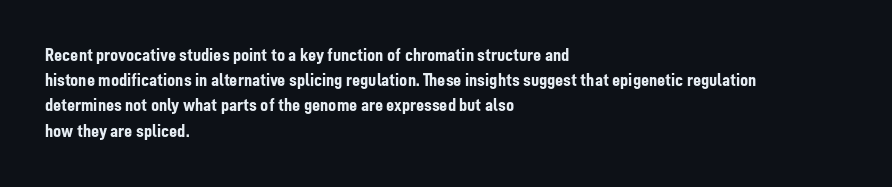
The space directly below the letters is spotless. This rendering uses left alignment, leaving the right contour irregular. The typography opts for an upright posture over an oblique one. Each word holds together tightly as a unit, with standard inter-letter gaps. Pretty heavy lettering here — definitely bold.
